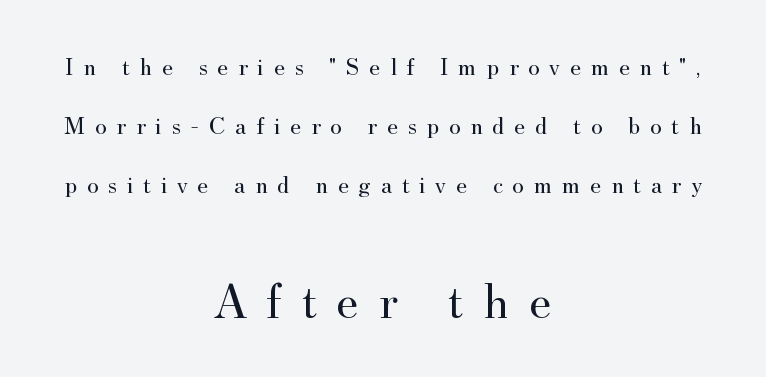
Note: serifs present on the glyphs. Think of a printed novel: that variable character pitch is what you see here. The rendering positions every line midway between the sides. Heaviness? Minimal to ordinary, like unemphasized prose.
